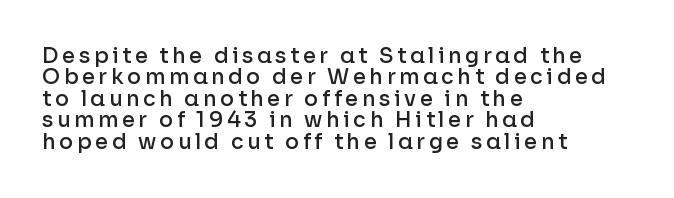
The image shows 21 px text type, upright; set left-aligned, tight line spacing (1.02x), not underlined.
